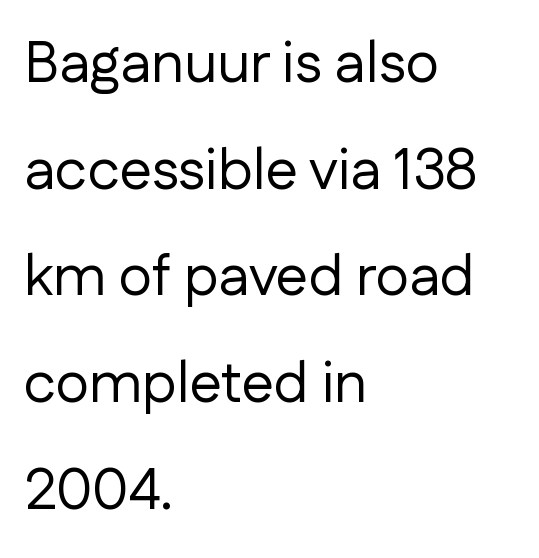
{"serif": "no", "italic": "no", "bold": "no", "weight": "regular", "width": "normal", "stroke_contrast": "low", "x_height": "medium", "monospaced": "no", "underline": "no", "align": "left", "line_spacing_ratio": 1.84, "letter_spacing": "normal", "letter_spacing_em": 0.0, "glyph_px": 58}
